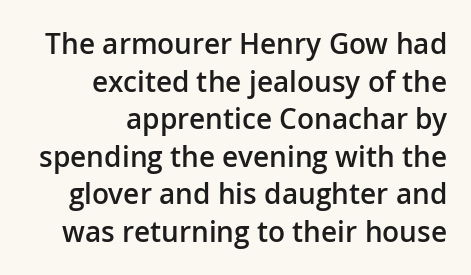
{"serif": "no", "italic": "no", "bold": "semi", "weight": "semibold", "width": "normal", "stroke_contrast": "low", "x_height": "medium", "monospaced": "no", "underline": "no", "align": "right", "line_spacing": "normal", "line_spacing_ratio": 1.34, "letter_spacing": "normal", "letter_spacing_em": 0.0, "glyph_px": 28}
